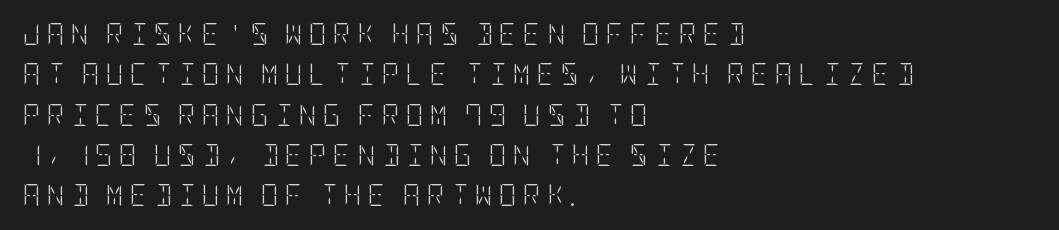
{"italic": "no", "bold": "no", "underline": "no", "align": "left", "line_spacing_ratio": 1.83, "letter_spacing": "wide", "letter_spacing_em": 0.28, "glyph_px": 22}
